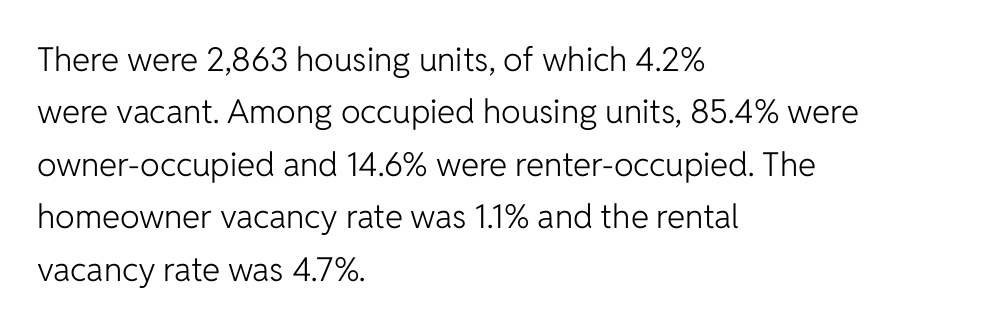
Q: Is the text bold? A: No.
Q: Is the text italic (slanted)? A: No, it is upright.
Q: Is the typeface a serif or a sans-serif typeface? A: Sans-serif.
Q: Is the text underlined? A: No.
Q: How is the paragraph aligned? A: Left-aligned.
Q: Is the spacing between letters normal or unusually wide? A: Normal.
Q: Is the spacing between lines tight, normal or loose? A: Normal.
Q: Width (condensed, normal, or wide)? A: Normal.
Q: Stroke contrast? A: Low.
Q: x-height? A: Medium.
Q: Monospaced? A: No.
